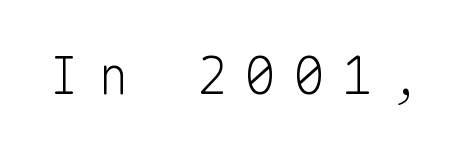
Does the type have serifs? No, each stem ends abruptly. Nothing heavy about these letters — not bold at all. Posture: upright roman. Loose tracking; the words dissolve into strings of separated letters.
